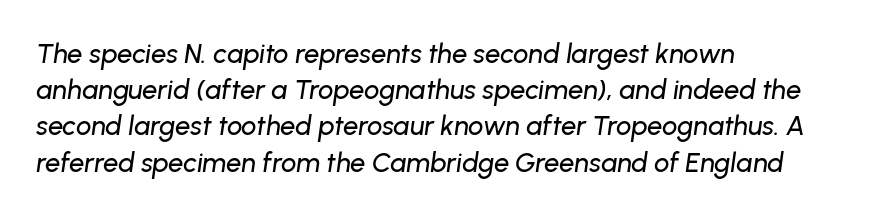
{"italic": "yes", "lean": "right", "slant_degrees": 8, "underline": "no", "align": "left", "line_spacing": "normal", "line_spacing_ratio": 1.34, "letter_spacing": "normal", "letter_spacing_em": 0.0, "glyph_px": 27}
